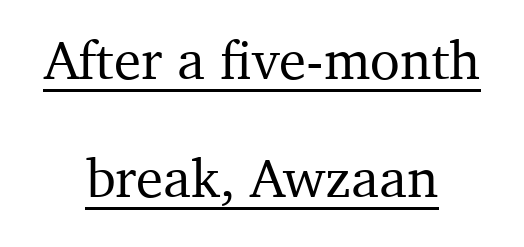
Has an underline been added? It has. You can tell from the footed stems that serif type was used. You could not count columns in this text — the font is proportionally spaced. Compared with a flush-left layout, this one balances lines on the center instead. No italicization has been applied; the sample stays upright. Spacing between characters is what you'd get straight out of the box.
